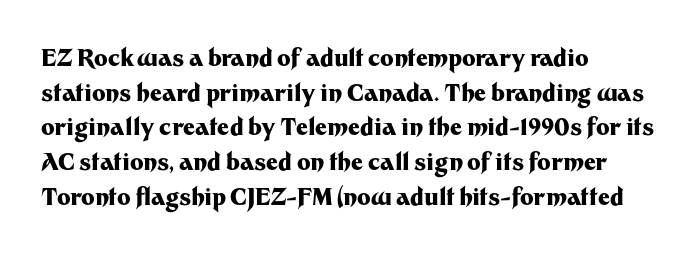
The image shows 23 px bold type, upright; set left-aligned, normal line spacing (1.51x), normal letter spacing, not underlined.
